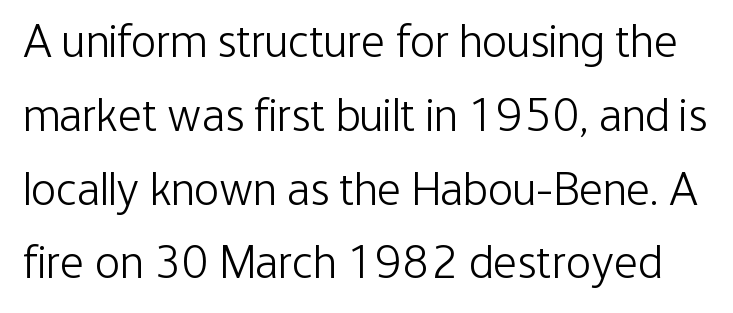
The image shows 47 px light, condensed sans-serif type, upright; set normal line spacing (1.57x), normal letter spacing, not underlined; low stroke contrast and a medium x-height.
